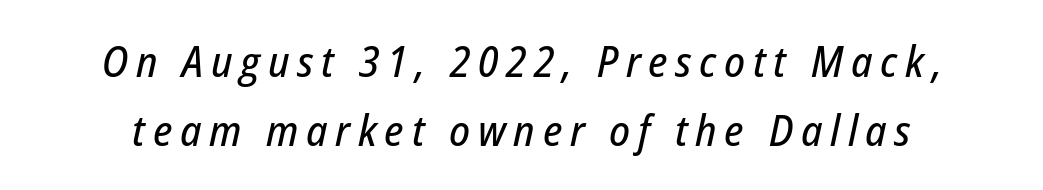
The image shows 43 px condensed type, italic (leaning right); set normal line spacing (1.6x), not underlined; low stroke contrast and a medium x-height.
